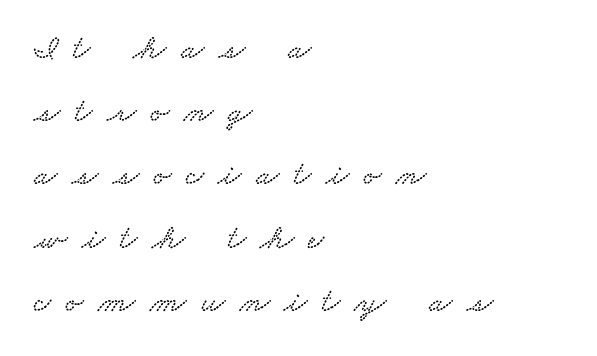
{"serif": "yes", "width": "wide", "stroke_contrast": "low", "x_height": "small", "monospaced": "no", "underline": "no", "align": "left", "line_spacing_ratio": 1.86, "letter_spacing": "wide", "letter_spacing_em": 0.43, "glyph_px": 34}
